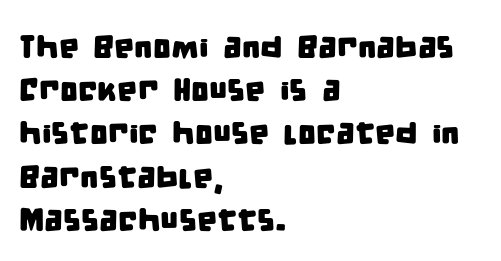
These lines are rendered in a variable-pitch font. Typographically, this falls in the sans-serif category. The space beneath each line is pristine and unruled. These lines keep a tight, regular rhythm from letter to letter. Caption: multi-line text, flush left, ragged right.
